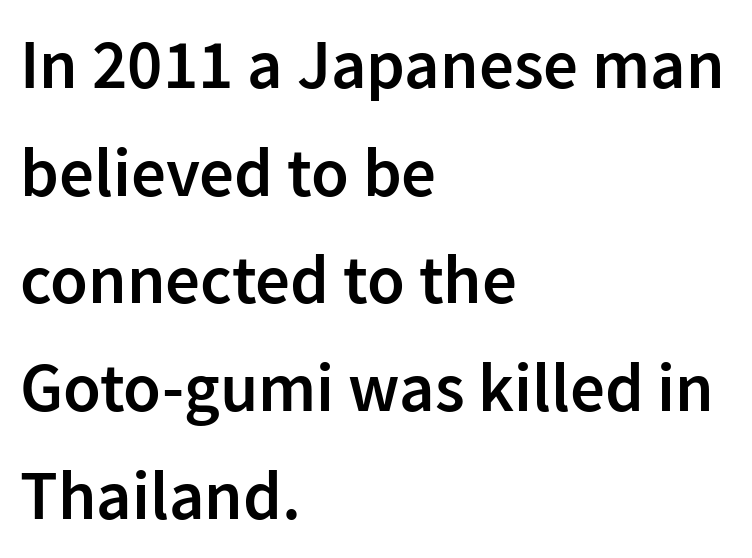
{"serif": "no", "italic": "no", "bold": "semi", "weight": "semibold", "width": "normal", "stroke_contrast": "low", "x_height": "medium", "monospaced": "no", "underline": "no", "align": "left", "line_spacing": "normal", "line_spacing_ratio": 1.56, "letter_spacing": "normal", "letter_spacing_em": 0.0, "glyph_px": 69}
